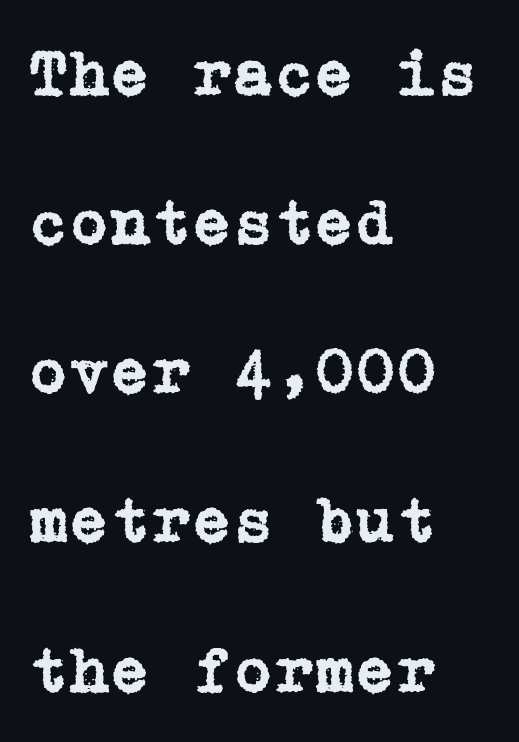
{"serif": "yes", "italic": "no", "width": "normal", "stroke_contrast": "low", "x_height": "medium", "underline": "no", "align": "left", "line_spacing": "loose", "line_spacing_ratio": 2.26, "letter_spacing": "normal", "letter_spacing_em": 0.0, "glyph_px": 66}
